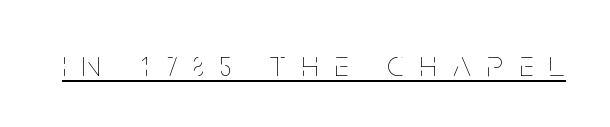
Proportional: the letters do not fall into vertical columns. The letterforms sit at book weight or below. The words here are underlined. The letters stand straight up with perfectly vertical stems. Glyph-to-glyph distance is far greater than everyday printed text.
